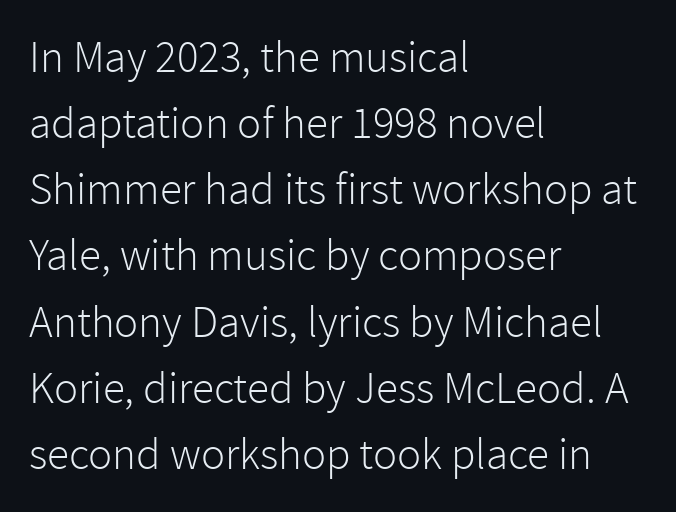
This rendering features lettering with no underline. A sans-serif font was chosen for this passage. The characters are drawn with everyday or finer stroke widths. No italicization has been applied; the sample stays upright. Words appear dense and cohesive because spacing is normal.
